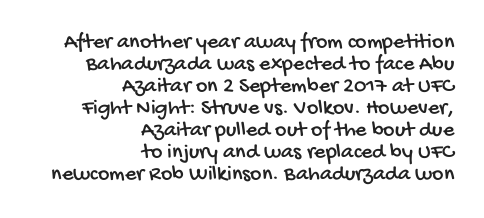
The image shows 22 px text type; set right-aligned, tight line spacing (1.0x), normal letter spacing, not underlined.
